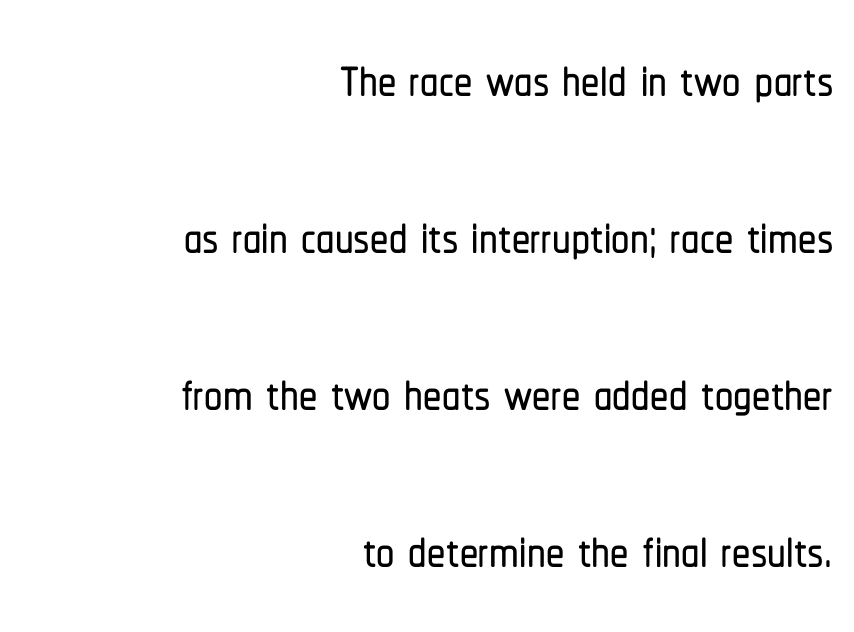
Q: Is the text italic (slanted)? A: No, it is upright.
Q: Is the typeface a serif or a sans-serif typeface? A: Sans-serif.
Q: Is the text underlined? A: No.
Q: How is the paragraph aligned? A: Right-aligned.
Q: Is the spacing between letters normal or unusually wide? A: Normal.
Q: Is the spacing between lines tight, normal or loose? A: Loose.
Q: Width (condensed, normal, or wide)? A: Condensed.
Q: Stroke contrast? A: Low.
Q: x-height? A: Medium.
Q: Monospaced? A: No.
